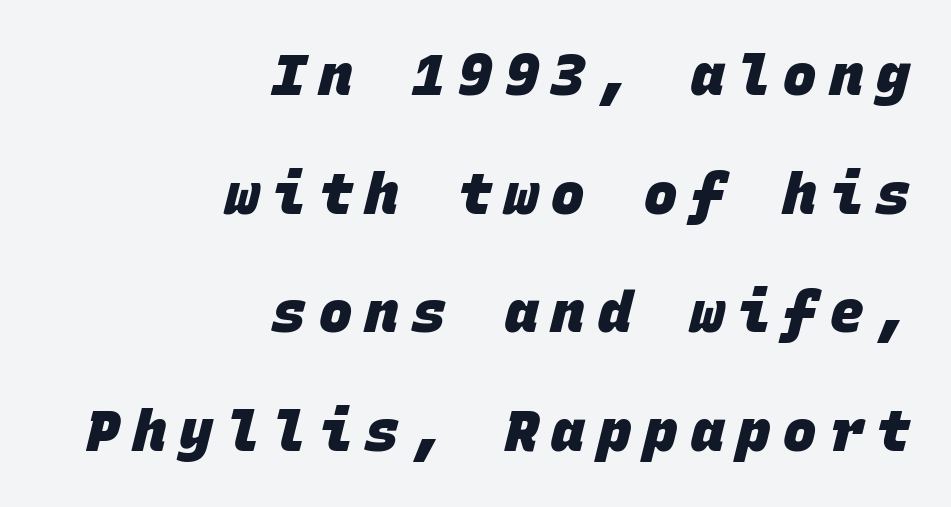
Q: Is the text bold? A: Yes.
Q: Is the typeface a serif or a sans-serif typeface? A: Sans-serif.
Q: Is the text underlined? A: No.
Q: How is the paragraph aligned? A: Right-aligned.
Q: Is the spacing between letters normal or unusually wide? A: Unusually wide.
Q: Is the spacing between lines tight, normal or loose? A: Loose.
Q: Width (condensed, normal, or wide)? A: Normal.
Q: Stroke contrast? A: Low.
Q: x-height? A: Large.
Q: Monospaced? A: Yes.
